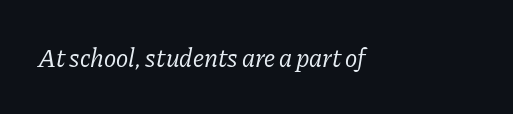
These lines stack with their left ends in a neat column. Slant detected: the letters are inclined. Tracking value appears to be zero — textbook default spacing. This is not heavy type; no bold has been used. Nobody drew a line under any word here.
